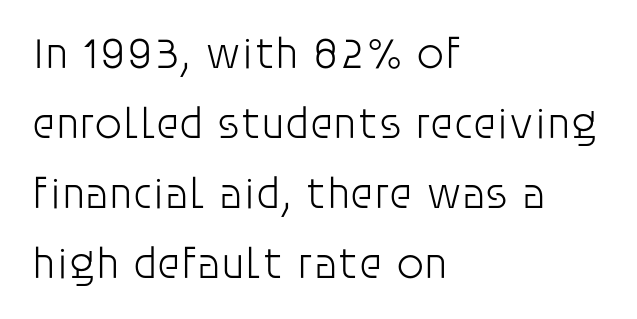
{"serif": "no", "italic": "no", "bold": "no", "weight": "light", "width": "normal", "stroke_contrast": "low", "x_height": "large", "monospaced": "no", "underline": "no", "align": "left", "line_spacing": "normal", "line_spacing_ratio": 1.59, "letter_spacing": "normal", "letter_spacing_em": 0.0, "glyph_px": 44}
